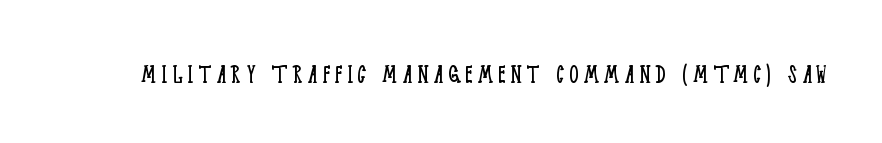
The letters look calm and open, with moderate or lighter stems. Every character sits straight up, as roman type does. Varying glyph widths throughout — classic text-font behaviour. In terms of letterform style, serifs are clearly present. Beneath every word, the page is bare.
